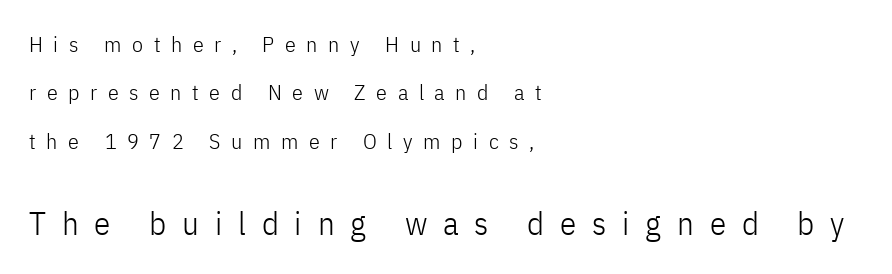
The image shows 33 px light, condensed sans-serif type, upright; set left-aligned, loose line spacing (2.2x), unusually wide letter spacing (+0.48 em), not underlined; the second (bottom) block is 1.5x larger; low stroke contrast and a medium x-height.
